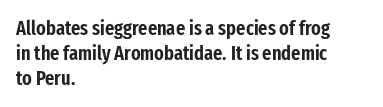
A roman cut, with each character standing at attention. The letters sit at their default tracking, neither squeezed nor spread. Compared with a centered layout, this one pins lines to the left instead. Clear beneath every line of the passage.
